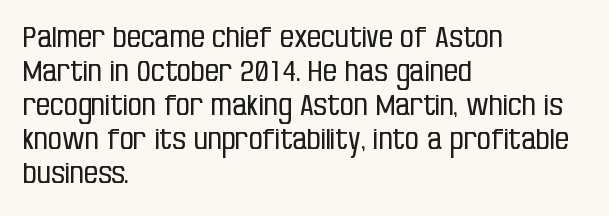
Q: Is the text bold? A: No.
Q: Is the text italic (slanted)? A: No, it is upright.
Q: Is the typeface a serif or a sans-serif typeface? A: Sans-serif.
Q: Is the text underlined? A: No.
Q: How is the paragraph aligned? A: Left-aligned.
Q: Is the spacing between letters normal or unusually wide? A: Normal.
Q: Width (condensed, normal, or wide)? A: Condensed.
Q: Stroke contrast? A: Low.
Q: x-height? A: Large.
Q: Monospaced? A: No.
